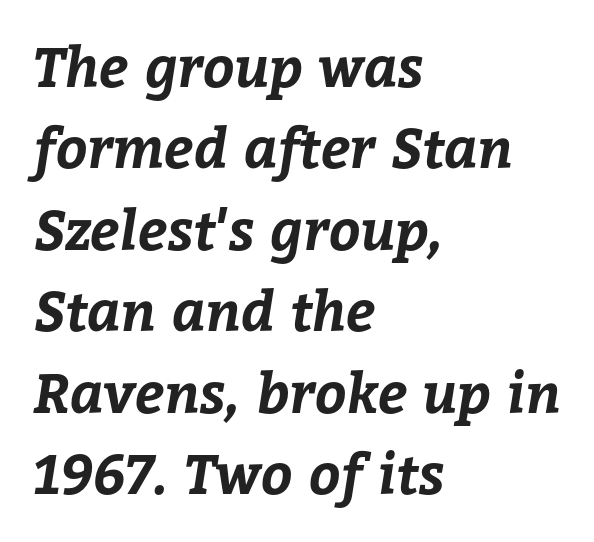
Q: Is the text bold? A: Yes.
Q: Is the text underlined? A: No.
Q: How is the paragraph aligned? A: Left-aligned.
Q: Is the spacing between letters normal or unusually wide? A: Normal.
Q: Is the spacing between lines tight, normal or loose? A: Normal.
Q: Width (condensed, normal, or wide)? A: Normal.
Q: Stroke contrast? A: Low.
Q: x-height? A: Medium.
Q: Monospaced? A: No.
